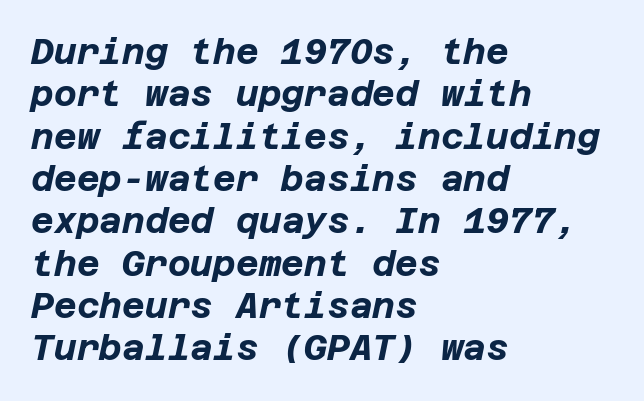
The image shows 35 px bold type, italic (leaning right); set left-aligned, line spacing 1.21x, normal letter spacing, not underlined; low stroke contrast and a large x-height.
